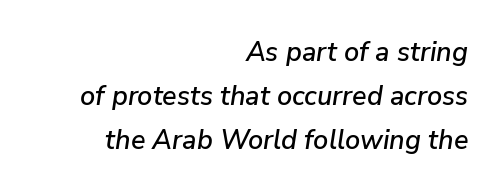
Q: Is the text italic (slanted)? A: Yes, it leans right by about 9 degrees.
Q: Is the text underlined? A: No.
Q: How is the paragraph aligned? A: Right-aligned.
Q: Is the spacing between letters normal or unusually wide? A: Normal.
Q: Is the spacing between lines tight, normal or loose? A: Normal.
